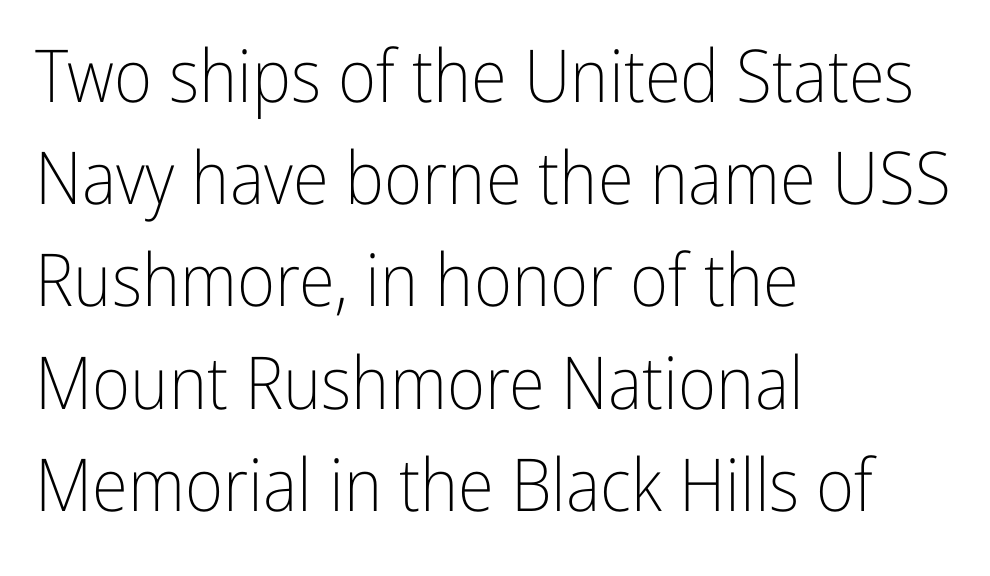
{"serif": "no", "italic": "no", "bold": "no", "weight": "light", "width": "condensed", "stroke_contrast": "low", "x_height": "medium", "monospaced": "no", "underline": "no", "align": "left", "line_spacing": "normal", "line_spacing_ratio": 1.4, "letter_spacing": "normal", "letter_spacing_em": 0.0, "glyph_px": 73}
